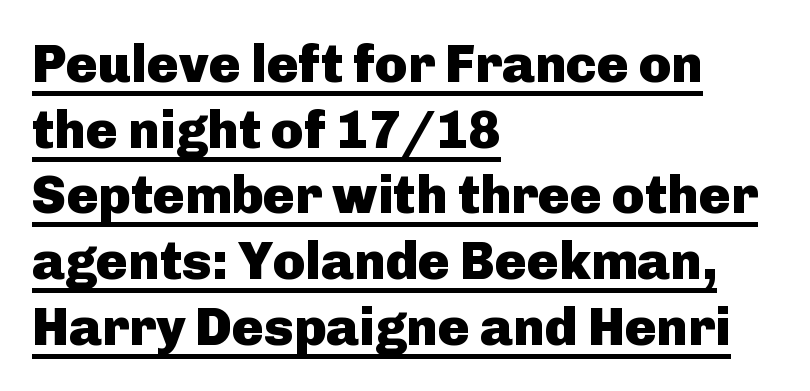
Q: Is the text bold? A: Yes.
Q: Is the text italic (slanted)? A: No, it is upright.
Q: Is the typeface a serif or a sans-serif typeface? A: Sans-serif.
Q: Is the text underlined? A: Yes.
Q: How is the paragraph aligned? A: Left-aligned.
Q: Is the spacing between letters normal or unusually wide? A: Normal.
Q: Width (condensed, normal, or wide)? A: Normal.
Q: Stroke contrast? A: Low.
Q: x-height? A: Medium.
Q: Monospaced? A: No.
